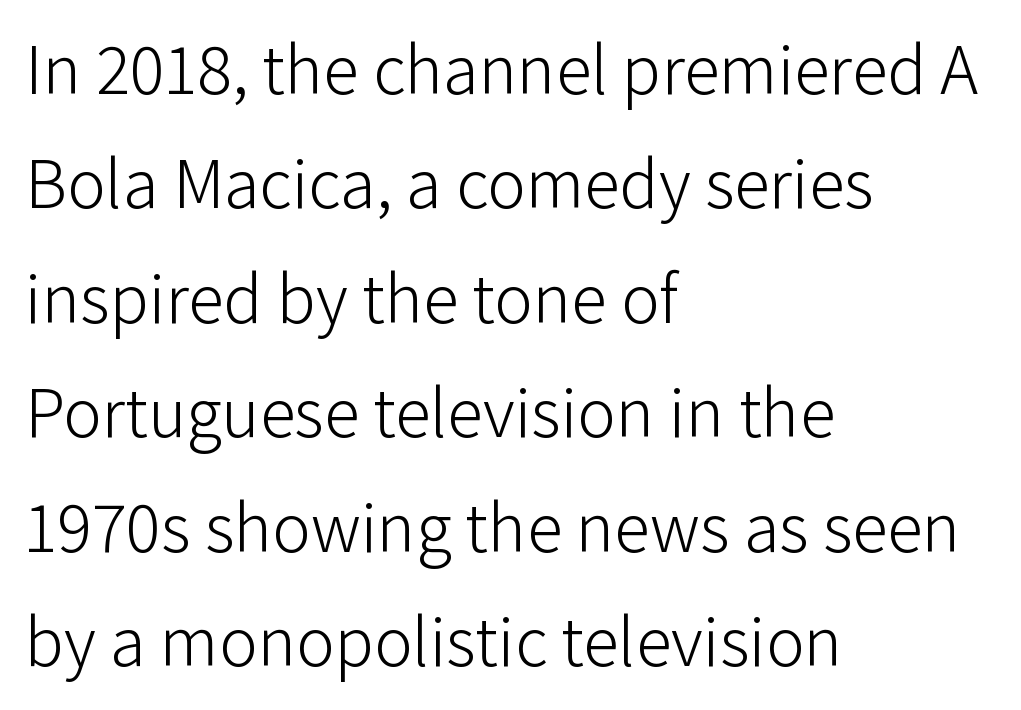
{"serif": "no", "italic": "no", "bold": "no", "weight": "light", "width": "normal", "stroke_contrast": "low", "x_height": "medium", "monospaced": "no", "underline": "no", "align": "left", "line_spacing": "normal", "line_spacing_ratio": 1.59, "letter_spacing": "normal", "letter_spacing_em": 0.0, "glyph_px": 72}
